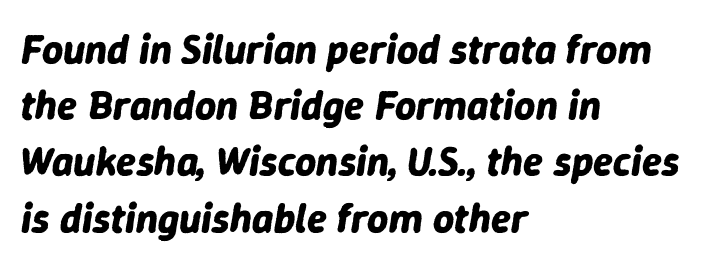
{"italic": "yes", "lean": "right", "slant_degrees": 9, "bold": "yes", "weight": "bold", "width": "normal", "stroke_contrast": "low", "x_height": "medium", "monospaced": "no", "underline": "no", "align": "left", "line_spacing": "normal", "line_spacing_ratio": 1.37, "letter_spacing": "normal", "letter_spacing_em": 0.0, "glyph_px": 41}
